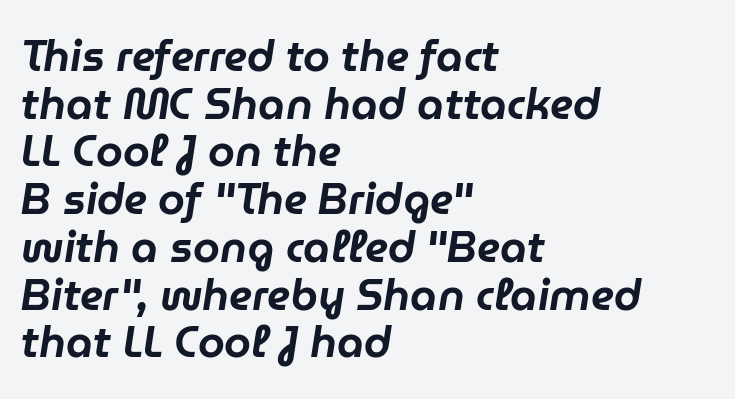
Q: Is the text italic (slanted)? A: Yes, it leans right by about 9 degrees.
Q: Is the text underlined? A: No.
Q: How is the paragraph aligned? A: Left-aligned.
Q: Is the spacing between letters normal or unusually wide? A: Normal.
Q: Is the spacing between lines tight, normal or loose? A: Tight.
Q: Width (condensed, normal, or wide)? A: Normal.
Q: Stroke contrast? A: Low.
Q: x-height? A: Medium.
Q: Monospaced? A: No.
